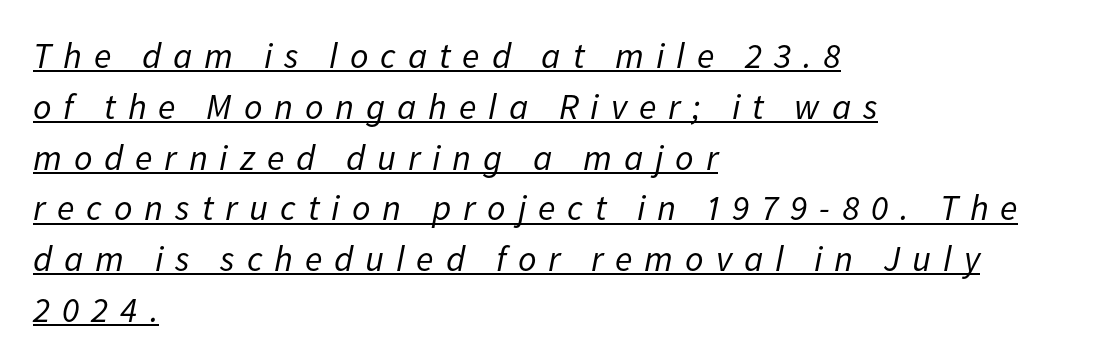
Q: Is the text bold? A: No.
Q: Is the text italic (slanted)? A: Yes, it leans right by about 11 degrees.
Q: Is the text underlined? A: Yes.
Q: How is the paragraph aligned? A: Left-aligned.
Q: Is the spacing between letters normal or unusually wide? A: Unusually wide.
Q: Is the spacing between lines tight, normal or loose? A: Normal.
Q: Width (condensed, normal, or wide)? A: Normal.
Q: Stroke contrast? A: Low.
Q: x-height? A: Medium.
Q: Monospaced? A: No.
